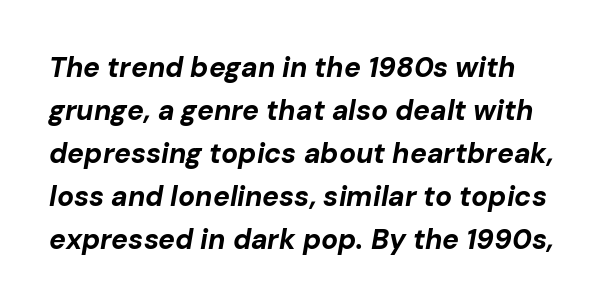
Glyph-to-glyph distance matches everyday printed text. The words here are not underlined. The face used here has the dense, thick strokes of a bold. Looks like regular typesetting: each glyph gets only the width it needs. Normally led — the rows are evenly, conventionally spaced. Style check: oblique.
